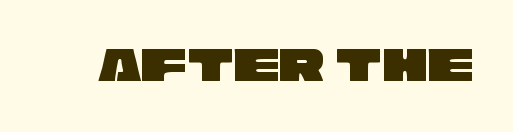
Q: Is the typeface a serif or a sans-serif typeface? A: Sans-serif.
Q: Is the text underlined? A: No.
Q: Is the spacing between letters normal or unusually wide? A: Normal.
Q: Width (condensed, normal, or wide)? A: Wide.
Q: Stroke contrast? A: Low.
Q: x-height? A: Large.
Q: Monospaced? A: No.
